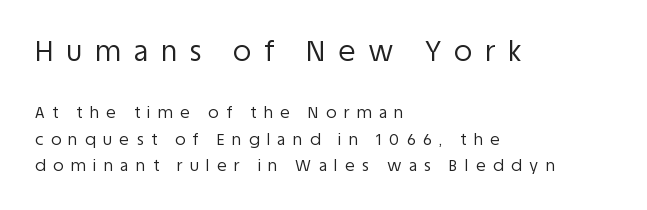
The image shows 28 px regular-weight sans-serif type, upright; set left-aligned, normal line spacing (1.64x), unusually wide letter spacing (+0.46 em), not underlined; the first (top) block is 1.75x larger; low stroke contrast and a large x-height.
